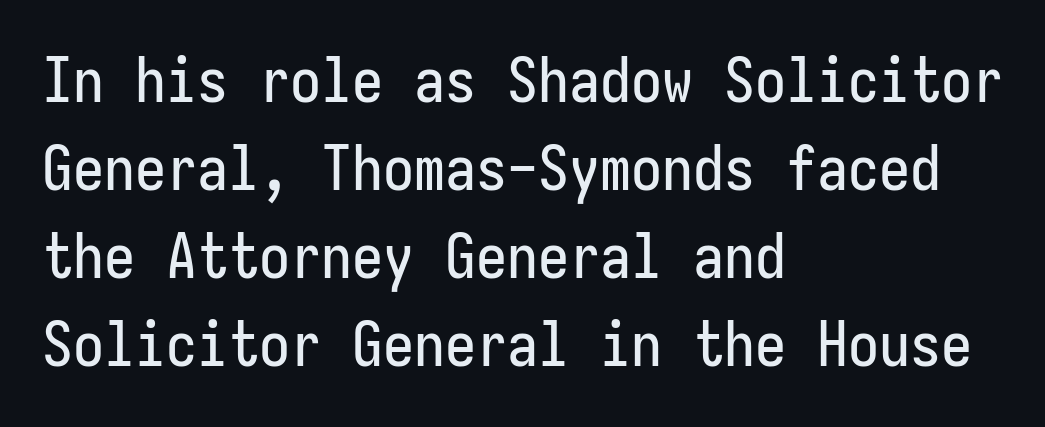
{"serif": "no", "italic": "no", "width": "condensed", "stroke_contrast": "low", "x_height": "medium", "underline": "no", "align": "left", "line_spacing": "normal", "line_spacing_ratio": 1.42, "letter_spacing": "normal", "letter_spacing_em": 0.0, "glyph_px": 62}
